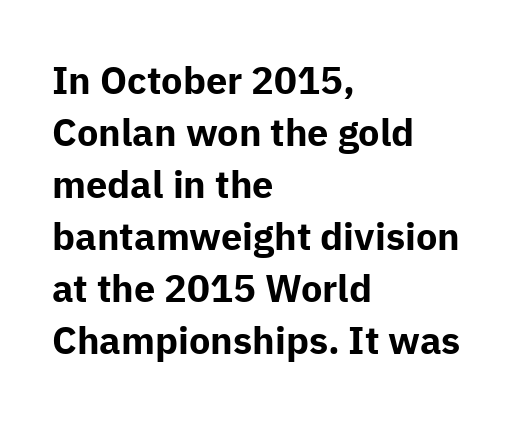
Q: Is the text bold? A: Yes.
Q: Is the text italic (slanted)? A: No, it is upright.
Q: Is the typeface a serif or a sans-serif typeface? A: Sans-serif.
Q: Is the text underlined? A: No.
Q: How is the paragraph aligned? A: Left-aligned.
Q: Is the spacing between letters normal or unusually wide? A: Normal.
Q: Is the spacing between lines tight, normal or loose? A: Normal.
Q: Width (condensed, normal, or wide)? A: Normal.
Q: Stroke contrast? A: Low.
Q: x-height? A: Medium.
Q: Monospaced? A: No.
